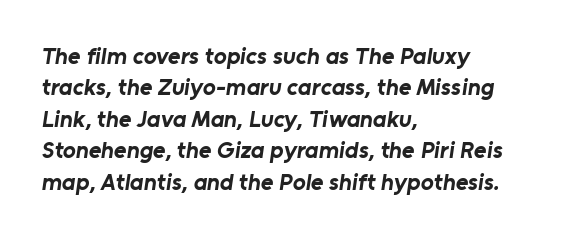
Q: Is the text bold? A: Yes.
Q: Is the text underlined? A: No.
Q: How is the paragraph aligned? A: Left-aligned.
Q: Is the spacing between letters normal or unusually wide? A: Normal.
Q: Is the spacing between lines tight, normal or loose? A: Normal.
